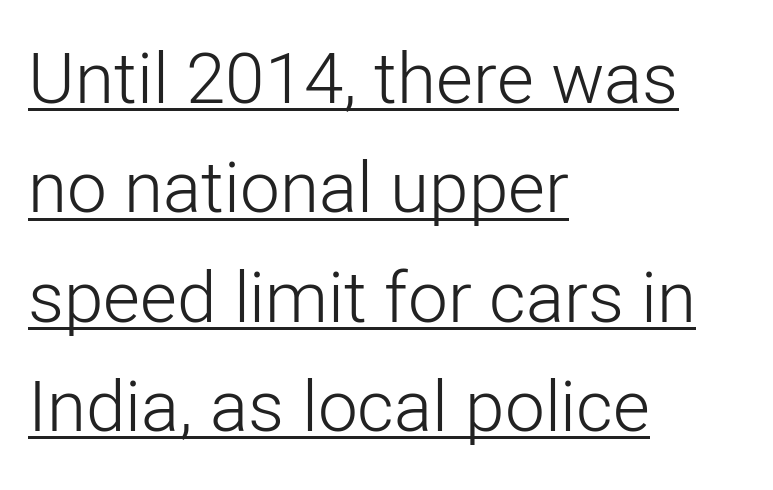
{"serif": "no", "italic": "no", "bold": "no", "weight": "light", "width": "normal", "stroke_contrast": "low", "x_height": "medium", "monospaced": "no", "underline": "yes", "align": "left", "line_spacing": "normal", "line_spacing_ratio": 1.54, "letter_spacing": "normal", "letter_spacing_em": 0.0, "glyph_px": 71}
